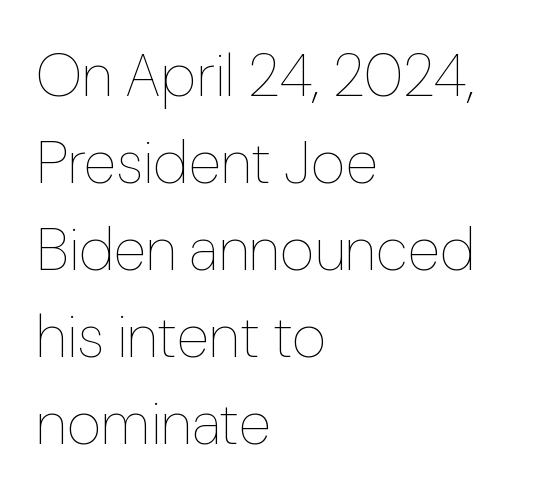
Q: Is the text bold? A: No.
Q: Is the text italic (slanted)? A: No, it is upright.
Q: Is the text underlined? A: No.
Q: How is the paragraph aligned? A: Left-aligned.
Q: Is the spacing between letters normal or unusually wide? A: Normal.
Q: Is the spacing between lines tight, normal or loose? A: Normal.
Q: Width (condensed, normal, or wide)? A: Normal.
Q: Stroke contrast? A: Low.
Q: x-height? A: Medium.
Q: Monospaced? A: No.
